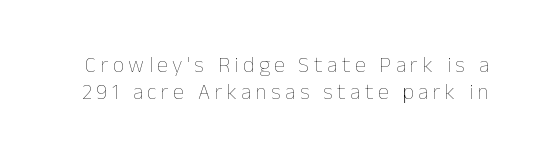
{"italic": "no", "bold": "no", "underline": "no", "line_spacing": "normal", "line_spacing_ratio": 1.25, "letter_spacing": "wide", "letter_spacing_em": 0.2, "glyph_px": 22}
